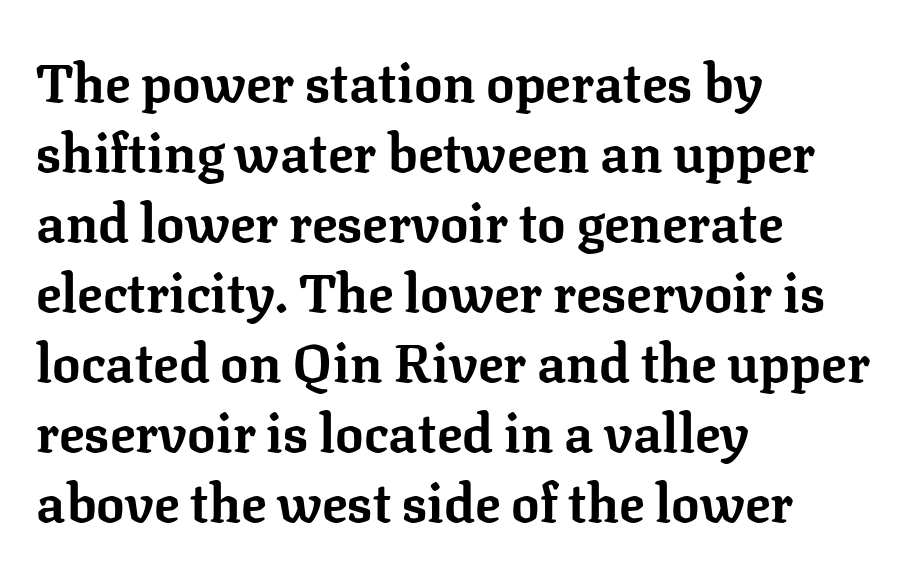
{"serif": "yes", "italic": "no", "bold": "yes", "weight": "bold", "width": "normal", "stroke_contrast": "low", "x_height": "medium", "monospaced": "no", "underline": "no", "align": "left", "line_spacing": "normal", "line_spacing_ratio": 1.32, "letter_spacing": "normal", "letter_spacing_em": 0.0, "glyph_px": 53}
